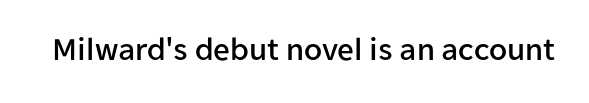
Q: Is the text italic (slanted)? A: No, it is upright.
Q: Is the typeface a serif or a sans-serif typeface? A: Sans-serif.
Q: Is the text underlined? A: No.
Q: Is the spacing between letters normal or unusually wide? A: Normal.
Q: Width (condensed, normal, or wide)? A: Normal.
Q: Stroke contrast? A: Low.
Q: x-height? A: Medium.
Q: Monospaced? A: No.
